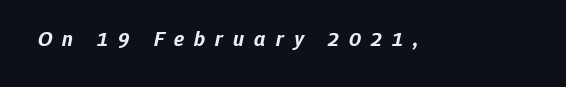
These lines have a slow, spaced-out rhythm from letter to letter. These lines carry a lot of weight — the face is fully bold. No word sits above an underline. The face used here has a pronounced slope to its letters.
